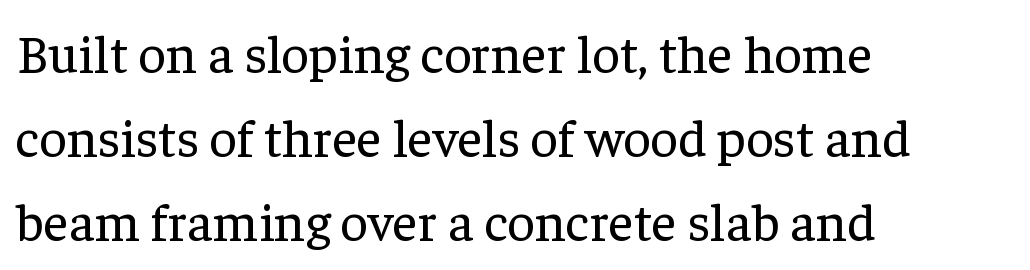
The image shows 54 px regular-weight serif type, upright; set left-aligned, normal line spacing (1.56x), normal letter spacing, not underlined; low stroke contrast and a medium x-height.
